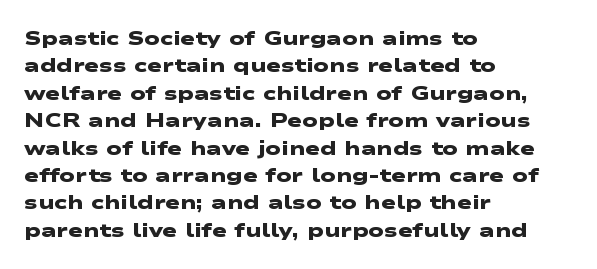
Words appear dense and cohesive because spacing is normal. Teacher's note: observe the even left margin — that is flush-left alignment. Regarding leading, the lines here are spaced in the standard way. No word sits above an underline. Plenty of ink on the page — the face is bold.
